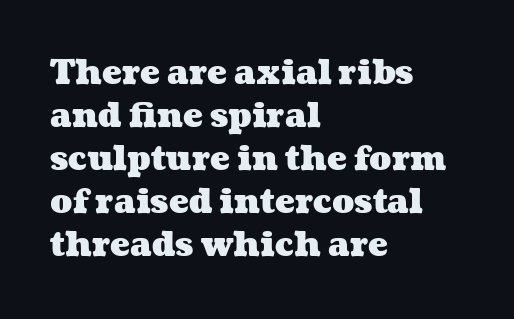
{"bold": "yes", "weight": "heavy", "width": "wide", "stroke_contrast": "medium", "x_height": "medium", "monospaced": "no", "underline": "no", "align": "left", "line_spacing": "normal", "line_spacing_ratio": 1.3, "letter_spacing": "normal", "letter_spacing_em": 0.0, "glyph_px": 33}
